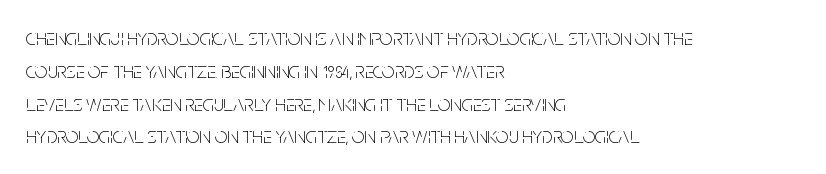
Q: Is the text bold? A: No.
Q: Is the text italic (slanted)? A: No, it is upright.
Q: Is the text underlined? A: No.
Q: How is the paragraph aligned? A: Left-aligned.
Q: Is the spacing between letters normal or unusually wide? A: Normal.
Q: Is the spacing between lines tight, normal or loose? A: Normal.
